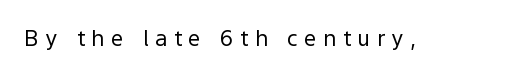
Loose tracking; the words dissolve into strings of separated letters. The font sits on the lighter half of the weight spectrum, regular included. The string is rendered with underlining switched off. Posture: vertical.
